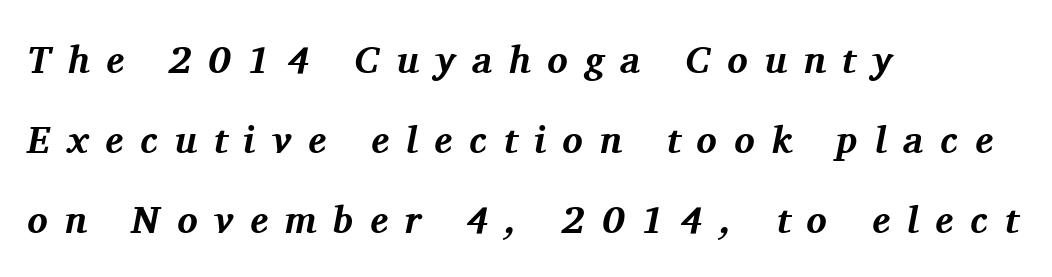
The image shows 38 px bold serif type, italic (leaning right); set left-aligned, loose line spacing (2.1x), unusually wide letter spacing (+0.44 em), not underlined; medium stroke contrast and a medium x-height.
